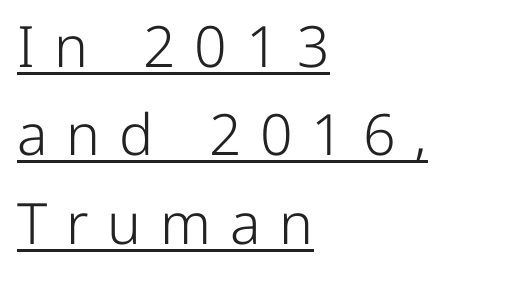
Does extra space separate the letters? Yes, quite a lot of it. On a weight scale, this lands at 450 or below. A typesetter would mark this as roman, not italic. Are there feet on the stems? There aren't — it's a sans. Where is the straight margin? On the left. Emphasis is given by a line drawn under the lettering.
